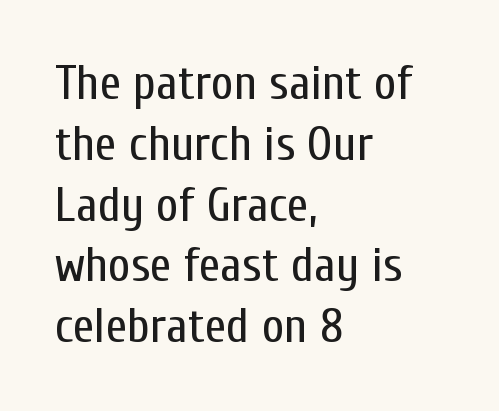
Is the letter spacing exaggerated? No — it looks like the ordinary default. Upright lettering throughout. These lines are composed in type without serifs. The string is rendered with underlining switched off. Varying glyph widths throughout — classic text-font behaviour.
